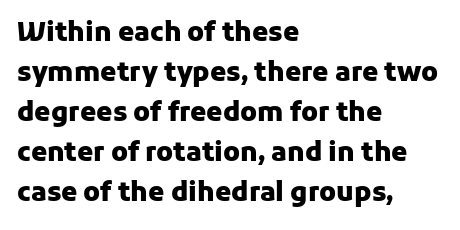
Q: Is the text bold? A: Yes.
Q: Is the text italic (slanted)? A: No, it is upright.
Q: Is the text underlined? A: No.
Q: How is the paragraph aligned? A: Left-aligned.
Q: Is the spacing between letters normal or unusually wide? A: Normal.
Q: Is the spacing between lines tight, normal or loose? A: Normal.
